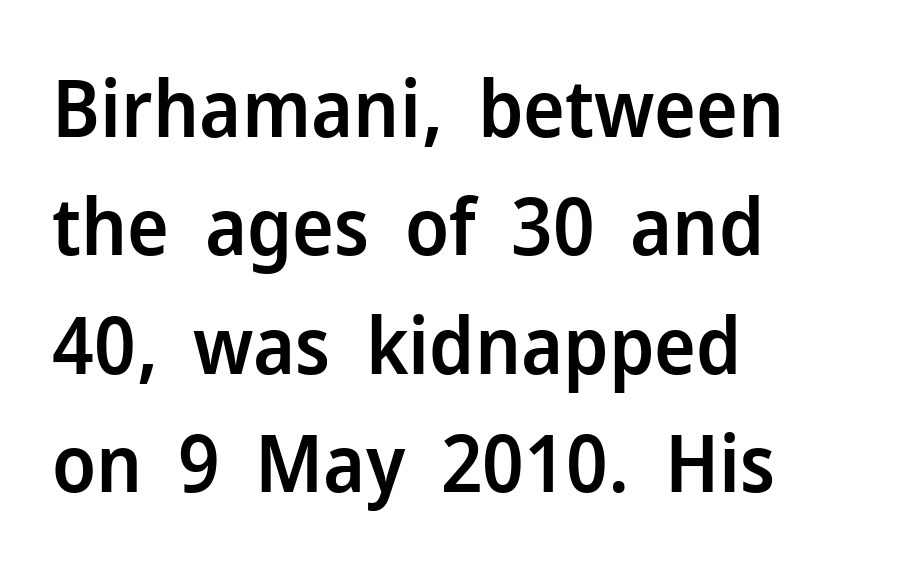
The image shows 79 px semibold sans-serif type, upright; set left-aligned, normal line spacing (1.5x), normal letter spacing, not underlined; low stroke contrast and a medium x-height.
